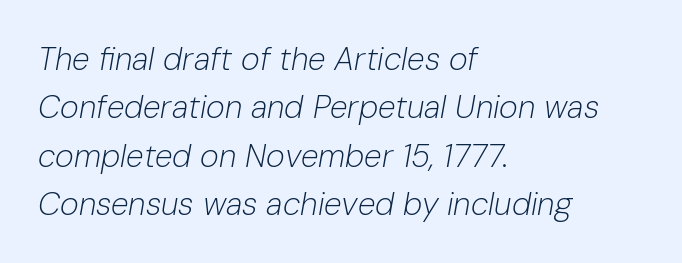
{"italic": "yes", "lean": "right", "slant_degrees": 10, "bold": "no", "weight": "light", "width": "normal", "stroke_contrast": "low", "x_height": "medium", "monospaced": "no", "underline": "no", "align": "left", "line_spacing": "normal", "line_spacing_ratio": 1.51, "letter_spacing": "normal", "letter_spacing_em": 0.0, "glyph_px": 32}
